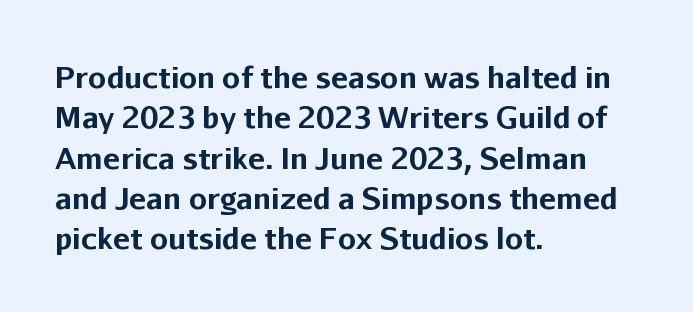
Q: Is the text bold? A: Yes.
Q: Is the text italic (slanted)? A: No, it is upright.
Q: Is the typeface a serif or a sans-serif typeface? A: Sans-serif.
Q: Is the text underlined? A: No.
Q: How is the paragraph aligned? A: Left-aligned.
Q: Is the spacing between letters normal or unusually wide? A: Normal.
Q: Is the spacing between lines tight, normal or loose? A: Normal.
Q: Width (condensed, normal, or wide)? A: Normal.
Q: Stroke contrast? A: Low.
Q: x-height? A: Medium.
Q: Monospaced? A: No.
